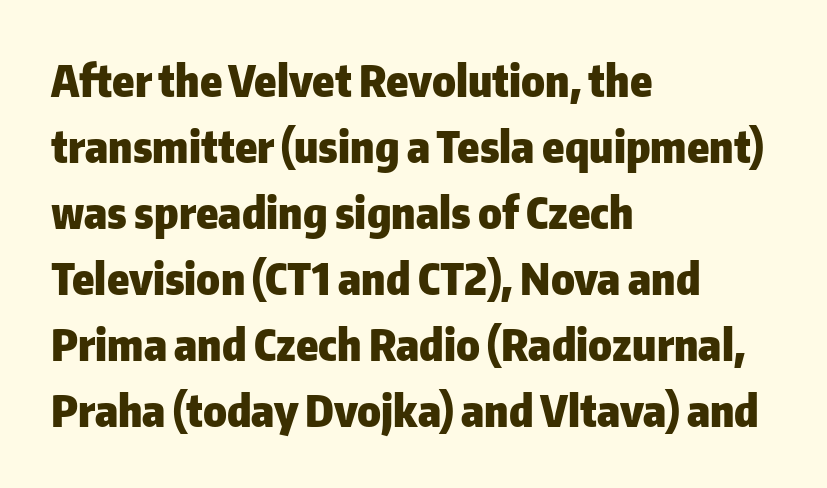
{"serif": "no", "italic": "no", "bold": "yes", "weight": "heavy", "width": "normal", "stroke_contrast": "low", "x_height": "medium", "monospaced": "no", "underline": "no", "align": "left", "line_spacing": "normal", "line_spacing_ratio": 1.5, "letter_spacing": "normal", "letter_spacing_em": 0.0, "glyph_px": 44}
